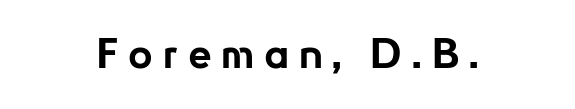
The image shows 42 px bold sans-serif type, upright; set centered, unusually wide letter spacing (+0.23 em), not underlined; low stroke contrast and a small x-height.
